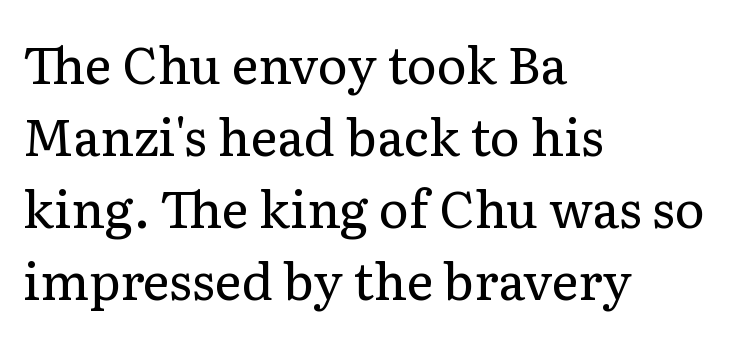
{"serif": "yes", "italic": "no", "bold": "no", "weight": "regular", "width": "normal", "stroke_contrast": "low", "x_height": "medium", "monospaced": "no", "underline": "no", "align": "left", "line_spacing": "normal", "line_spacing_ratio": 1.41, "letter_spacing": "normal", "letter_spacing_em": 0.0, "glyph_px": 51}
